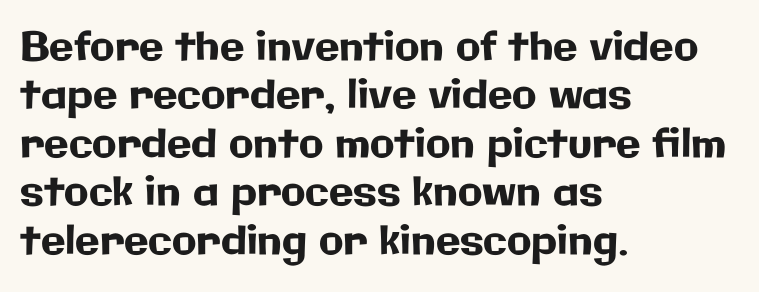
Check where the strokes stop: nothing finishes them off — pure sans. Proportional: the letters do not fall into vertical columns. How are the letters spaced? Ordinarily, with no added tracking. The lettering holds an erect, upright posture throughout. Each row of text sits above clean, open space.
